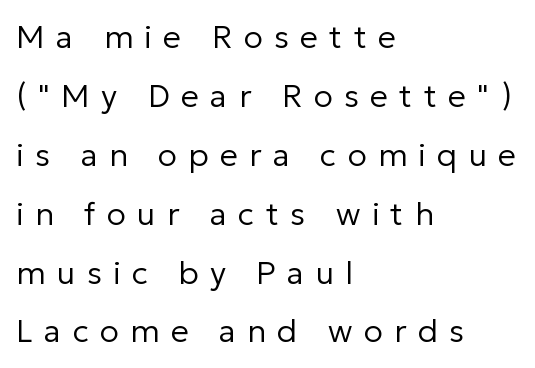
{"serif": "no", "italic": "no", "bold": "no", "weight": "regular", "width": "normal", "stroke_contrast": "low", "x_height": "medium", "monospaced": "no", "underline": "no", "align": "left", "line_spacing_ratio": 1.84, "letter_spacing": "wide", "letter_spacing_em": 0.35, "glyph_px": 32}
